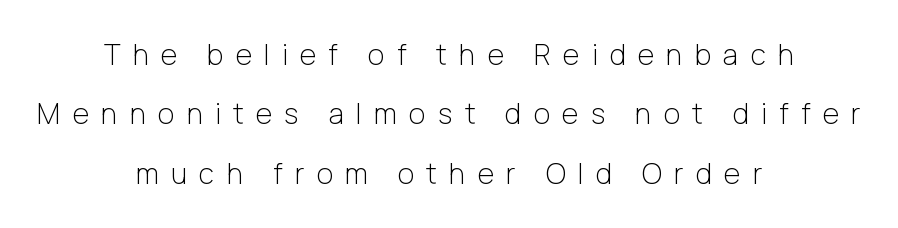
Q: Is the text bold? A: No.
Q: Is the text italic (slanted)? A: No, it is upright.
Q: Is the typeface a serif or a sans-serif typeface? A: Sans-serif.
Q: Is the text underlined? A: No.
Q: How is the paragraph aligned? A: Centered.
Q: Is the spacing between letters normal or unusually wide? A: Unusually wide.
Q: Is the spacing between lines tight, normal or loose? A: Loose.
Q: Width (condensed, normal, or wide)? A: Normal.
Q: Stroke contrast? A: Low.
Q: x-height? A: Medium.
Q: Monospaced? A: No.
